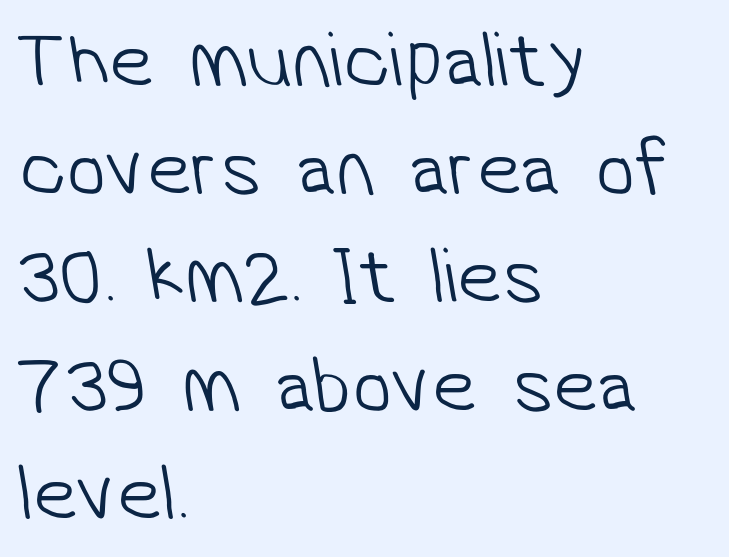
The image shows 79 px light sans-serif type; set left-aligned, normal line spacing (1.37x), normal letter spacing, not underlined; low stroke contrast and a medium x-height.
